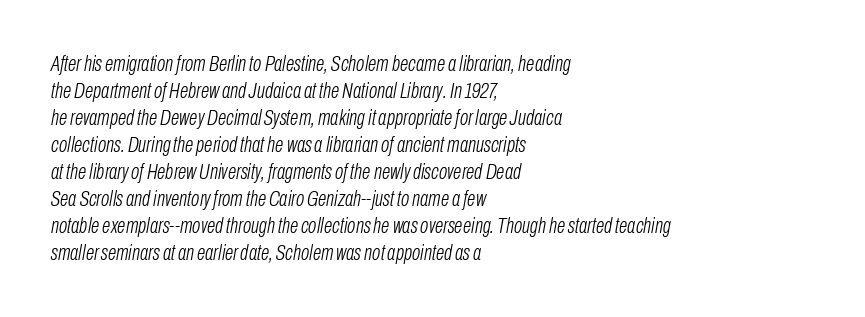
Tracking value appears to be zero — textbook default spacing. Is the type slanted? Yes — the strokes lean at a clear angle. This rendering features lettering with no underline. If you drew a ruler down the left edge, every line would touch it. On a weight scale, this lands at 450 or below.
